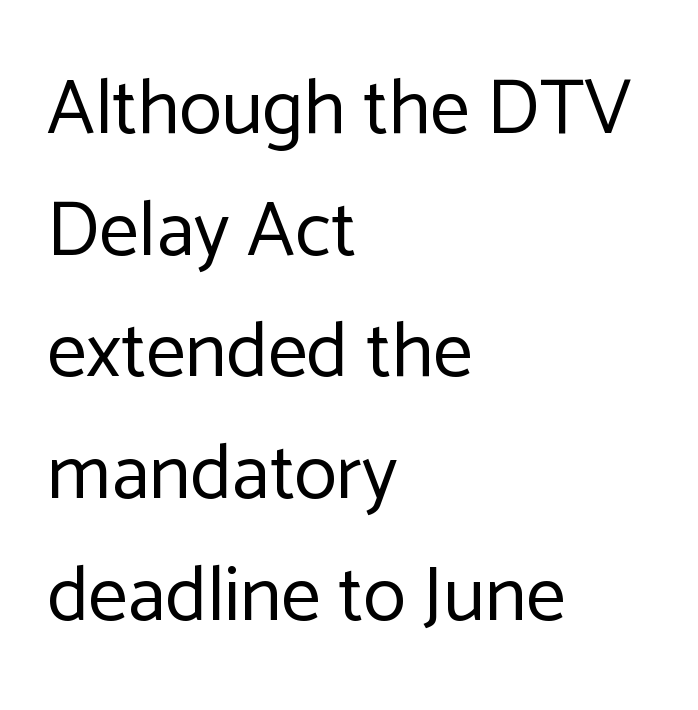
The typesetting does not lean heavy: it is not bold. The letters sit at their default tracking, neither squeezed nor spread. The area under the type is left untouched. The text was rendered using a sans face with plain stroke endings. Do the letters lean? They stand straight. Baseline-to-baseline distance is the conventional proportion of letter height.
